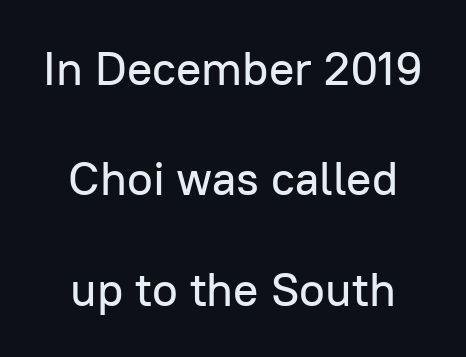
Q: Is the text italic (slanted)? A: No, it is upright.
Q: Is the typeface a serif or a sans-serif typeface? A: Sans-serif.
Q: Is the text underlined? A: No.
Q: How is the paragraph aligned? A: Centered.
Q: Is the spacing between letters normal or unusually wide? A: Normal.
Q: Is the spacing between lines tight, normal or loose? A: Loose.
Q: Width (condensed, normal, or wide)? A: Normal.
Q: Stroke contrast? A: Low.
Q: x-height? A: Medium.
Q: Monospaced? A: No.
